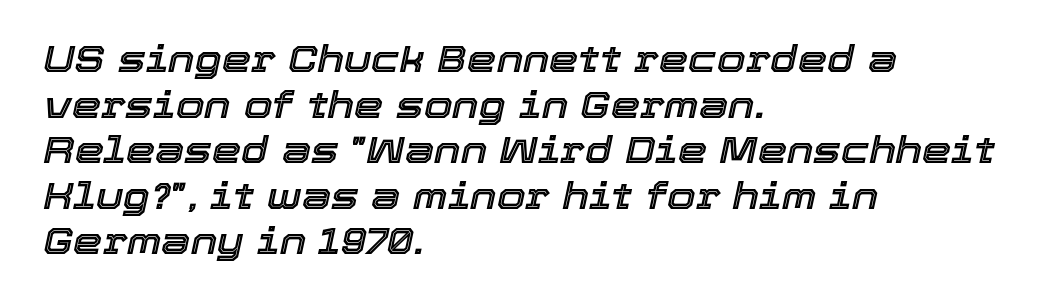
Q: Is the text italic (slanted)? A: Yes, it leans right by about 12 degrees.
Q: Is the text underlined? A: No.
Q: How is the paragraph aligned? A: Left-aligned.
Q: Is the spacing between letters normal or unusually wide? A: Normal.
Q: Width (condensed, normal, or wide)? A: Normal.
Q: x-height? A: Medium.
Q: Monospaced? A: No.
